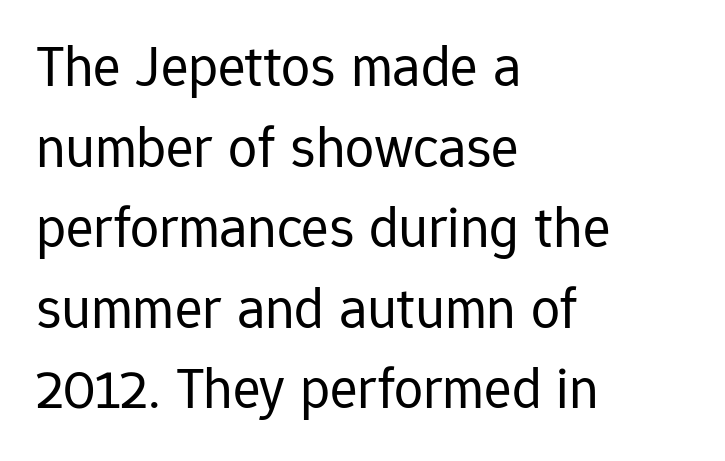
Q: Is the text bold? A: No.
Q: Is the text italic (slanted)? A: No, it is upright.
Q: Is the typeface a serif or a sans-serif typeface? A: Sans-serif.
Q: Is the text underlined? A: No.
Q: How is the paragraph aligned? A: Left-aligned.
Q: Is the spacing between letters normal or unusually wide? A: Normal.
Q: Is the spacing between lines tight, normal or loose? A: Normal.
Q: Width (condensed, normal, or wide)? A: Normal.
Q: Stroke contrast? A: Low.
Q: x-height? A: Medium.
Q: Monospaced? A: No.
